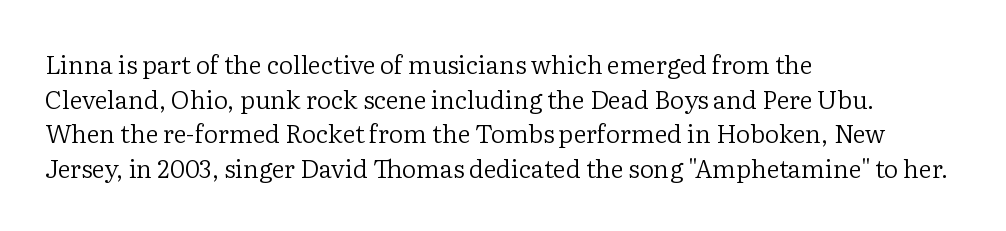
The image shows 25 px text type, upright; set left-aligned, normal line spacing (1.39x), normal letter spacing, not underlined.
